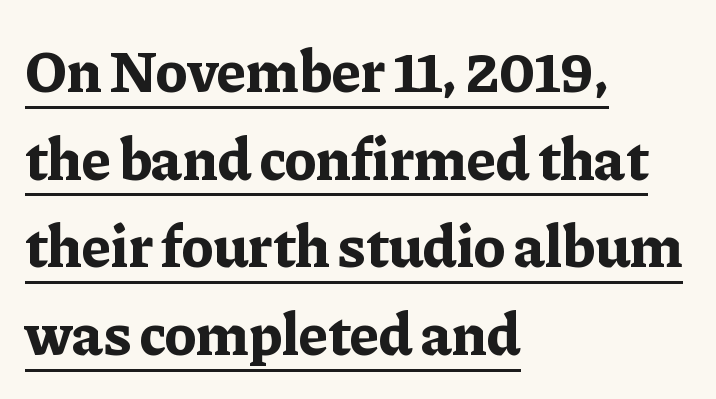
The words here are underlined. The passage shown is typeset with a serif family. You could not count columns in this text — the font is proportionally spaced. Students, observe: this is what conventionally led text looks like. Summary of weight: heavy, a full bold. All the whitespace from short lines collects on the right.
